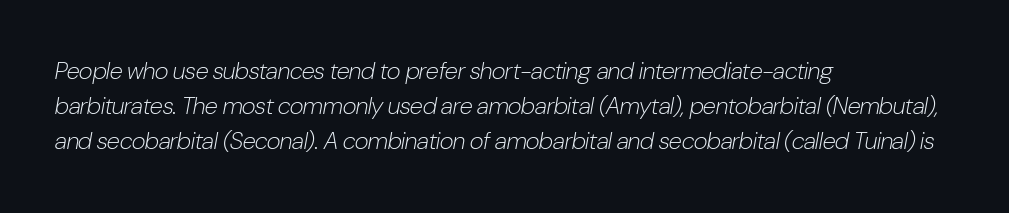
The image shows 24 px text type, italic (leaning right); set left-aligned, normal line spacing (1.46x), normal letter spacing, not underlined.
